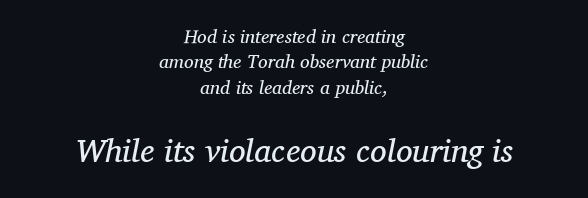
{"serif": "yes", "italic": "yes", "lean": "right", "slant_degrees": 11, "bold": "no", "weight": "regular", "width": "normal", "stroke_contrast": "medium", "x_height": "medium", "monospaced": "no", "underline": "no", "align": "center", "line_spacing": "normal", "line_spacing_ratio": 1.33, "letter_spacing": "normal", "letter_spacing_em": 0.0, "larger_block": "second", "size_ratio": 1.74, "glyph_px": 33}
